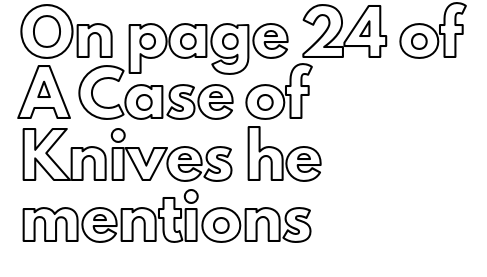
The image shows 41 px text type, upright; set left-aligned, normal line spacing (1.5x), normal letter spacing, not underlined; a small x-height.
